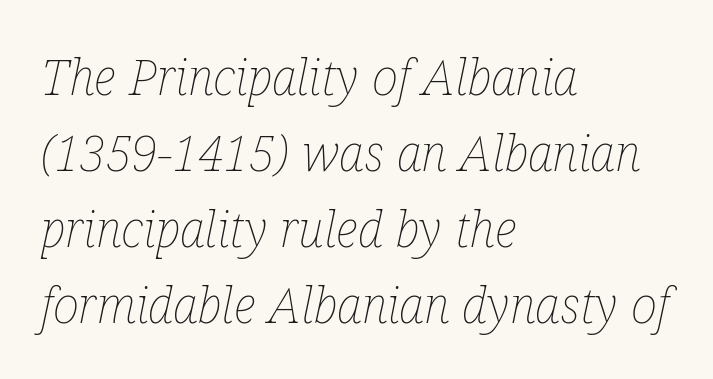
{"italic": "yes", "lean": "right", "slant_degrees": 12, "bold": "no", "weight": "thin", "width": "condensed", "stroke_contrast": "low", "x_height": "medium", "monospaced": "no", "underline": "no", "align": "left", "line_spacing": "normal", "line_spacing_ratio": 1.52, "letter_spacing": "normal", "letter_spacing_em": 0.0, "glyph_px": 50}
